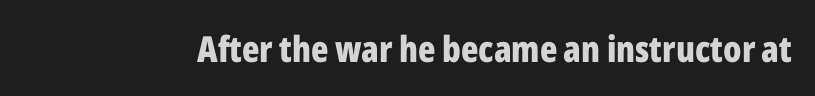
The text was rendered using a sans face with plain stroke endings. The gap between lines stays unmarked. What stands out about the letter spacing? Nothing — it is the standard amount. Strong, thick strokes mark this as bold type. Ascenders rise straight up at ninety degrees. The rendering uses natural spacing where letterforms have individual widths.
